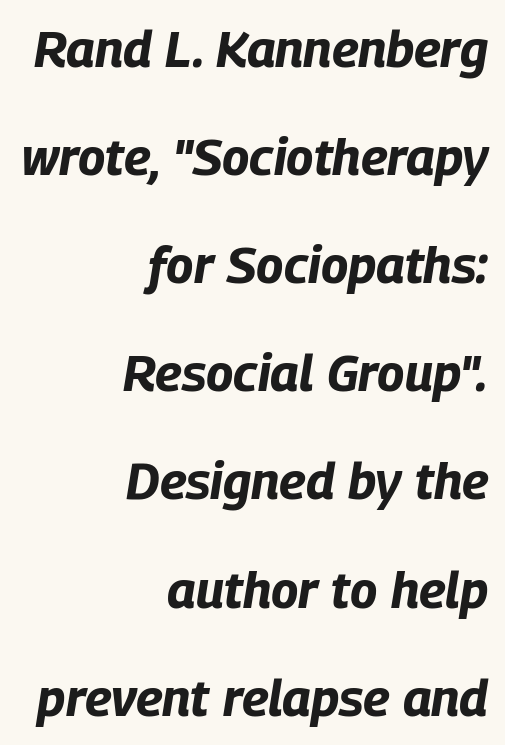
Q: Is the text bold? A: Yes.
Q: Is the text italic (slanted)? A: Yes, it leans right by about 9 degrees.
Q: Is the text underlined? A: No.
Q: How is the paragraph aligned? A: Right-aligned.
Q: Is the spacing between letters normal or unusually wide? A: Normal.
Q: Is the spacing between lines tight, normal or loose? A: Loose.
Q: Width (condensed, normal, or wide)? A: Condensed.
Q: Stroke contrast? A: Low.
Q: x-height? A: Large.
Q: Monospaced? A: No.
